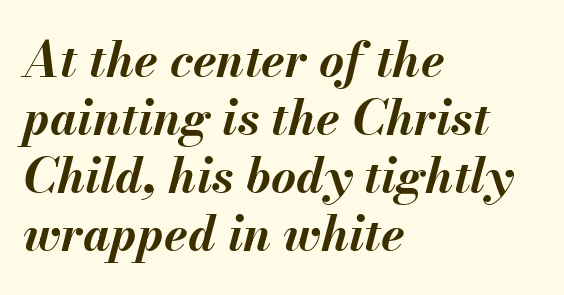
Q: Is the text bold? A: Yes.
Q: Is the text italic (slanted)? A: Yes, it leans right by about 13 degrees.
Q: Is the text underlined? A: No.
Q: How is the paragraph aligned? A: Left-aligned.
Q: Is the spacing between letters normal or unusually wide? A: Normal.
Q: Width (condensed, normal, or wide)? A: Normal.
Q: Stroke contrast? A: Medium.
Q: x-height? A: Small.
Q: Monospaced? A: No.
